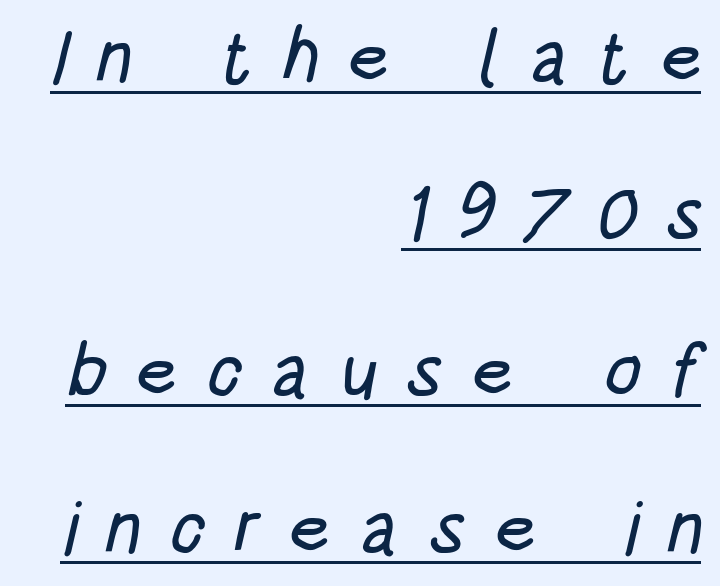
The image shows 74 px condensed sans-serif type; set right-aligned, loose line spacing (2.12x), unusually wide letter spacing (+0.37 em), underlined; low stroke contrast and a large x-height.
